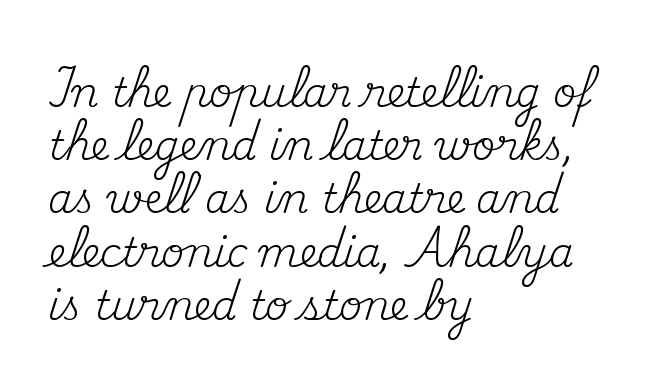
{"serif": "yes", "bold": "no", "weight": "regular", "width": "normal", "stroke_contrast": "medium", "x_height": "small", "monospaced": "no", "underline": "no", "align": "left", "line_spacing": "normal", "line_spacing_ratio": 1.33, "letter_spacing": "normal", "letter_spacing_em": 0.0, "glyph_px": 40}
